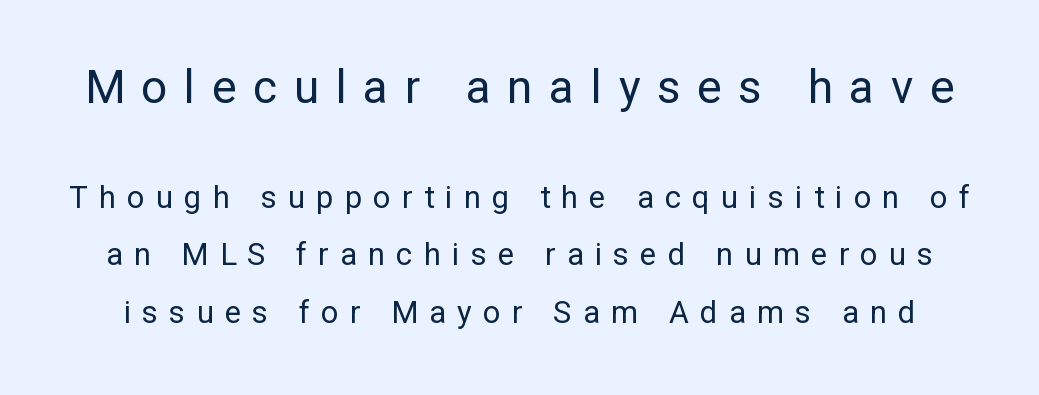
Underlining? Definitely not there. Does the type have serifs? No, each stem ends abruptly. Tall strokes in this sample are plumb rather than angled. The cut favours lightness, reaching ordinary text weight at its darkest. Character widths vary here, with narrow letters taking less room than wide ones. The rendering inserts visible extra space after every character.
